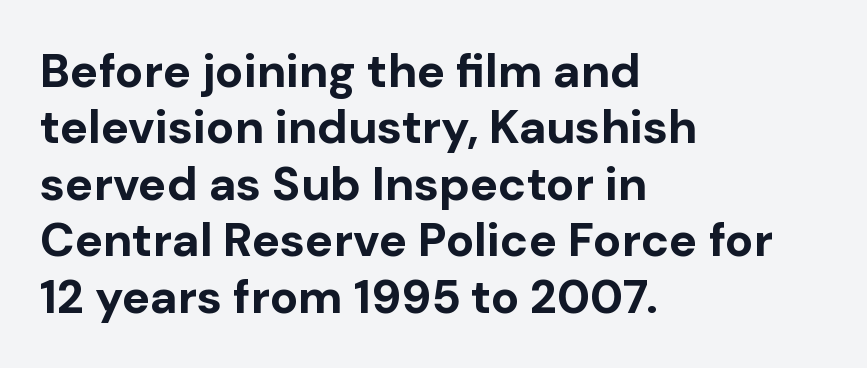
Q: Is the text bold? A: Yes.
Q: Is the text italic (slanted)? A: No, it is upright.
Q: Is the typeface a serif or a sans-serif typeface? A: Sans-serif.
Q: Is the text underlined? A: No.
Q: How is the paragraph aligned? A: Left-aligned.
Q: Is the spacing between letters normal or unusually wide? A: Normal.
Q: Width (condensed, normal, or wide)? A: Normal.
Q: Stroke contrast? A: Low.
Q: x-height? A: Medium.
Q: Monospaced? A: No.
